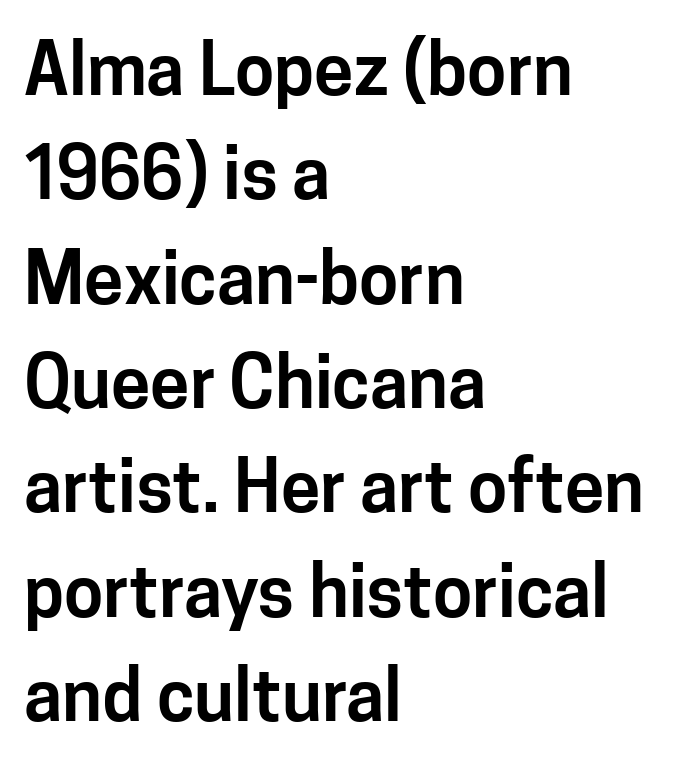
The image shows 71 px sans-serif type, upright; set left-aligned, normal line spacing (1.47x), normal letter spacing, not underlined; low stroke contrast and a medium x-height.
